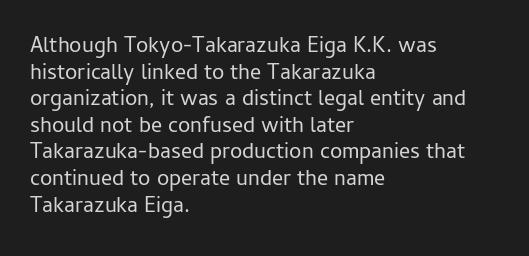
The image shows 22 px text type, upright; set left-aligned, line spacing 1.21x, normal letter spacing, not underlined.
